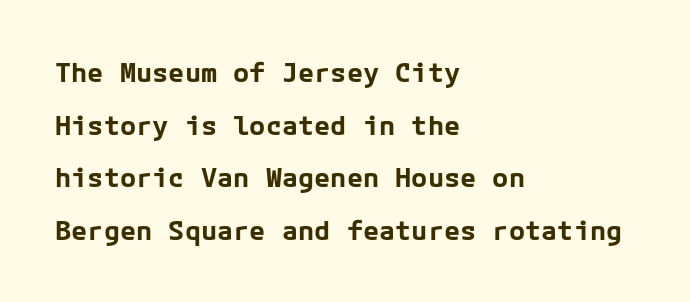
The image shows 27 px bold type, upright; set left-aligned, loose line spacing (1.95x), normal letter spacing, not underlined.
